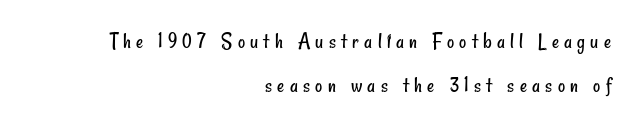
{"bold": "no", "underline": "no", "align": "right", "line_spacing": "loose", "line_spacing_ratio": 1.99, "letter_spacing": "wide", "letter_spacing_em": 0.24, "glyph_px": 22}
